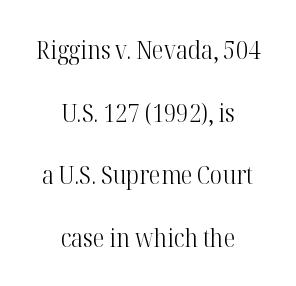
The image shows 26 px text type, upright; set centered, loose line spacing (2.41x), normal letter spacing, not underlined.
